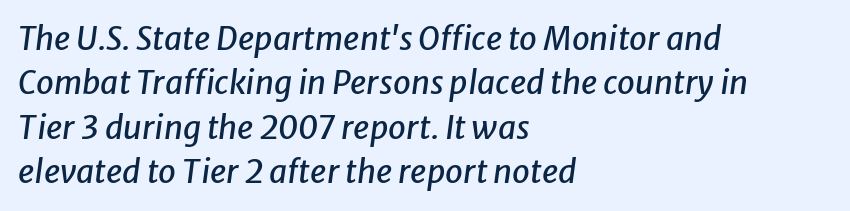
The image shows 32 px text type, italic (leaning right); set left-aligned, normal line spacing (1.39x), normal letter spacing, not underlined; low stroke contrast and a medium x-height.
